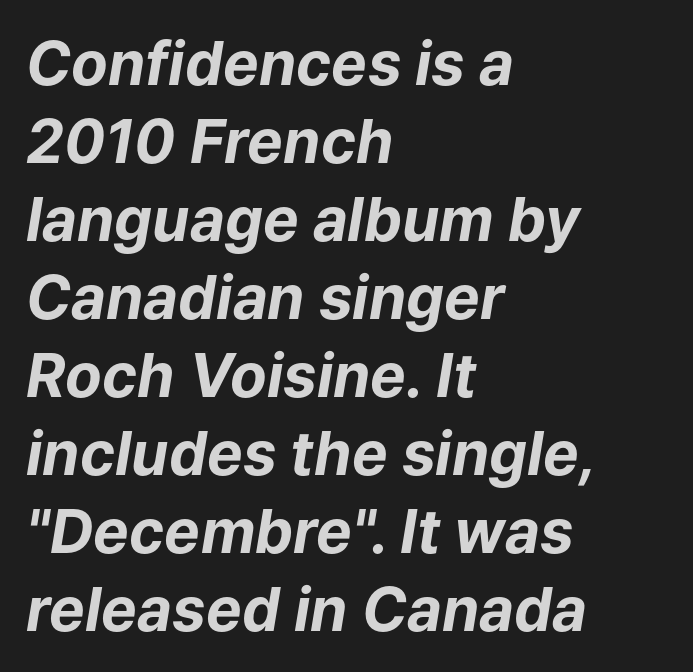
{"italic": "yes", "lean": "right", "slant_degrees": 9, "bold": "yes", "weight": "bold", "width": "normal", "stroke_contrast": "low", "x_height": "medium", "monospaced": "no", "underline": "no", "align": "left", "line_spacing": "normal", "line_spacing_ratio": 1.3, "letter_spacing": "normal", "letter_spacing_em": 0.0, "glyph_px": 60}
